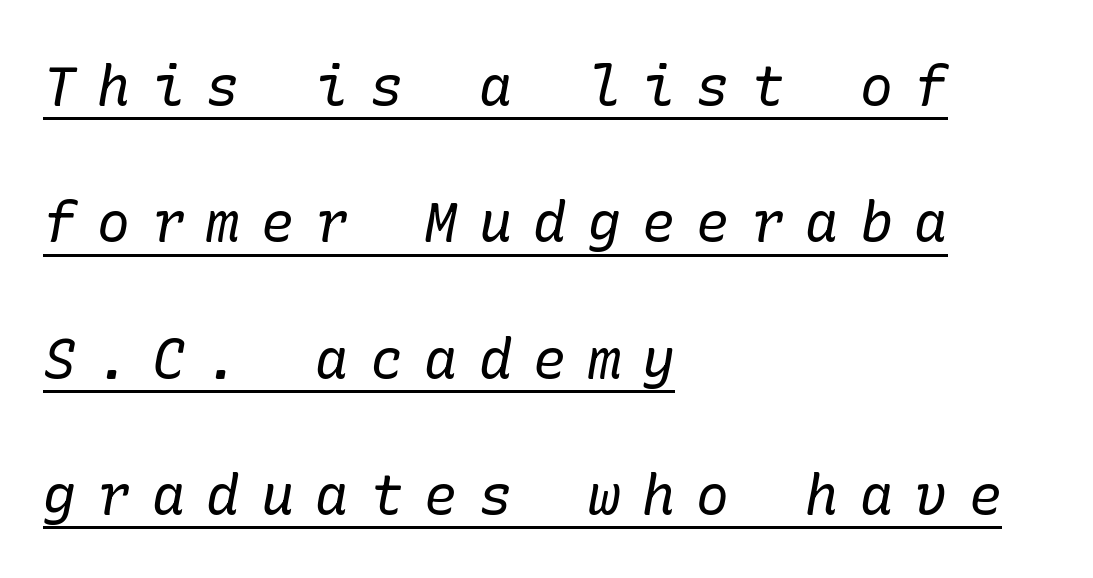
The image shows 55 px regular-weight type, italic (leaning right); set left-aligned, loose line spacing (2.48x), unusually wide letter spacing (+0.39 em), underlined; low stroke contrast and a medium x-height.
